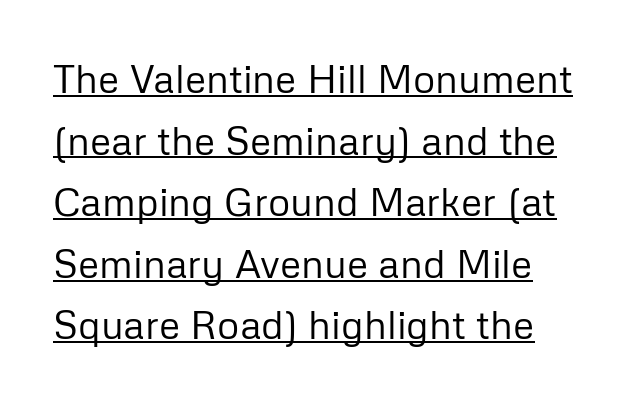
{"serif": "no", "italic": "no", "bold": "no", "weight": "regular", "width": "normal", "stroke_contrast": "low", "x_height": "medium", "monospaced": "no", "underline": "yes", "line_spacing": "normal", "line_spacing_ratio": 1.58, "letter_spacing": "normal", "letter_spacing_em": 0.0, "glyph_px": 39}
